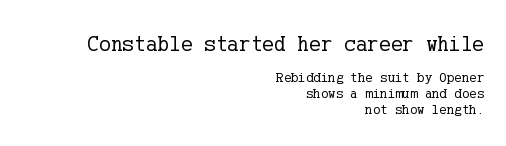
The image shows 22 px text type, upright; set right-aligned, tight line spacing (1.13x), normal letter spacing, not underlined; the first (top) block is 1.57x larger.
